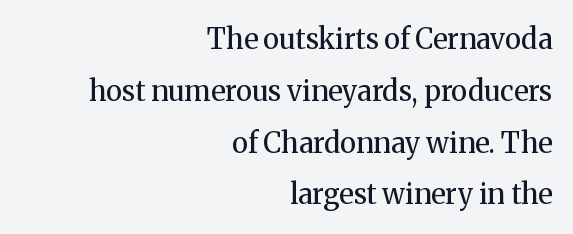
Q: Is the text bold? A: No.
Q: Is the text italic (slanted)? A: No, it is upright.
Q: Is the typeface a serif or a sans-serif typeface? A: Serif.
Q: Is the text underlined? A: No.
Q: How is the paragraph aligned? A: Right-aligned.
Q: Is the spacing between letters normal or unusually wide? A: Normal.
Q: Width (condensed, normal, or wide)? A: Normal.
Q: Stroke contrast? A: Medium.
Q: x-height? A: Medium.
Q: Monospaced? A: No.
